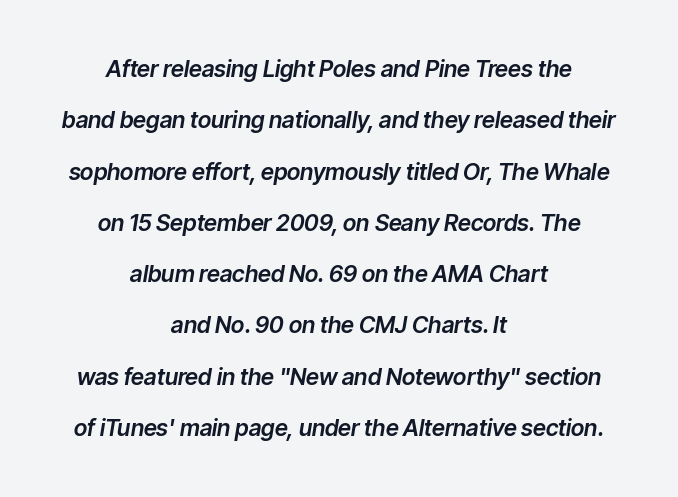
Q: Is the text italic (slanted)? A: Yes, it leans right by about 9 degrees.
Q: Is the text underlined? A: No.
Q: How is the paragraph aligned? A: Centered.
Q: Is the spacing between letters normal or unusually wide? A: Normal.
Q: Is the spacing between lines tight, normal or loose? A: Loose.
